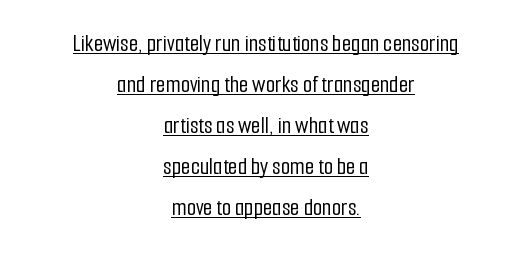
The image shows 24 px text type, upright; set centered, line spacing 1.71x, normal letter spacing, underlined.
